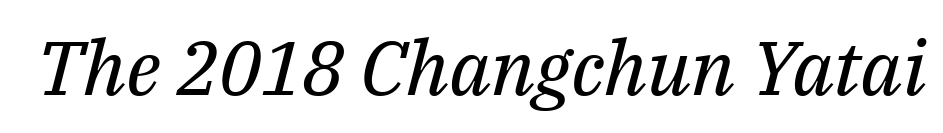
I'd call this a serif setting — the letters wear small feet. Nobody touched the tracking dial on this one. The typeface has the unassuming heft of standard copy or less. The letters advance in unequal steps, a hallmark of proportional type. Type without underlining.
